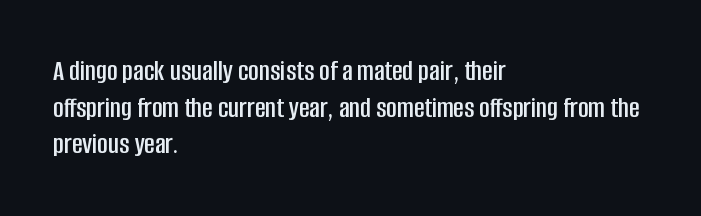
Q: Is the text italic (slanted)? A: No, it is upright.
Q: Is the typeface a serif or a sans-serif typeface? A: Sans-serif.
Q: Is the text underlined? A: No.
Q: How is the paragraph aligned? A: Left-aligned.
Q: Is the spacing between letters normal or unusually wide? A: Normal.
Q: Is the spacing between lines tight, normal or loose? A: Normal.
Q: Width (condensed, normal, or wide)? A: Condensed.
Q: Stroke contrast? A: Low.
Q: x-height? A: Large.
Q: Monospaced? A: No.
